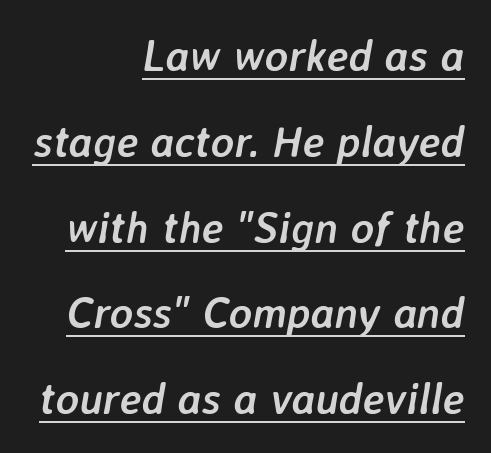
The image shows 44 px semibold type, italic (leaning right); set right-aligned, loose line spacing (1.95x), normal letter spacing, underlined; low stroke contrast and a medium x-height.
